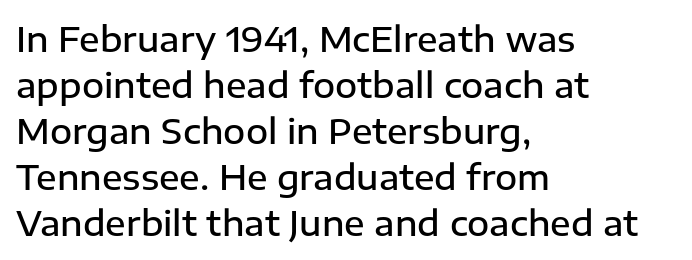
{"serif": "no", "italic": "no", "bold": "semi", "weight": "semibold", "width": "normal", "stroke_contrast": "low", "x_height": "medium", "monospaced": "no", "underline": "no", "align": "left", "line_spacing": "normal", "line_spacing_ratio": 1.35, "letter_spacing": "normal", "letter_spacing_em": 0.0, "glyph_px": 34}
